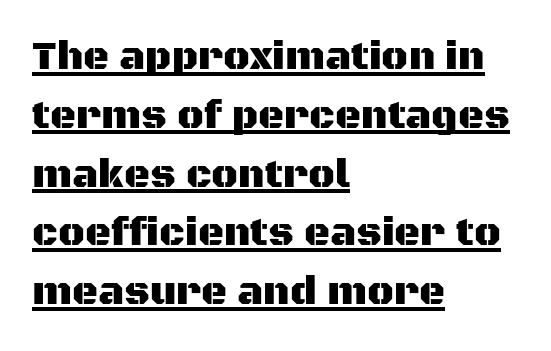
{"serif": "no", "italic": "no", "width": "normal", "stroke_contrast": "medium", "x_height": "large", "monospaced": "no", "underline": "yes", "align": "left", "line_spacing": "normal", "line_spacing_ratio": 1.47, "letter_spacing": "normal", "letter_spacing_em": 0.0, "glyph_px": 40}
